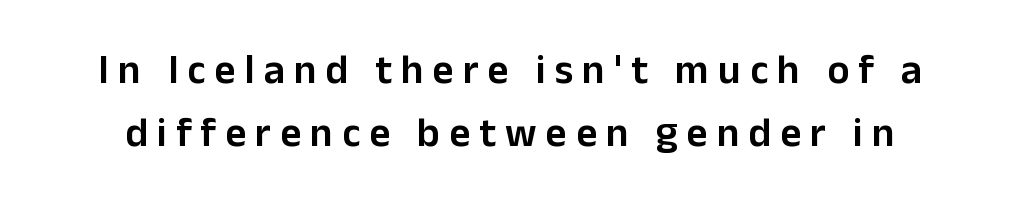
Every character sits straight up, as roman type does. Each glyph is drawn with semibold strokes, heavier than normal yet not fully bold. You could not count columns in this text — the font is proportionally spaced. You could only call the tracking loose — the letters float apart. Honestly, there is no underline to notice here at all. I'd call this a sans setting — the letters go barefoot.
